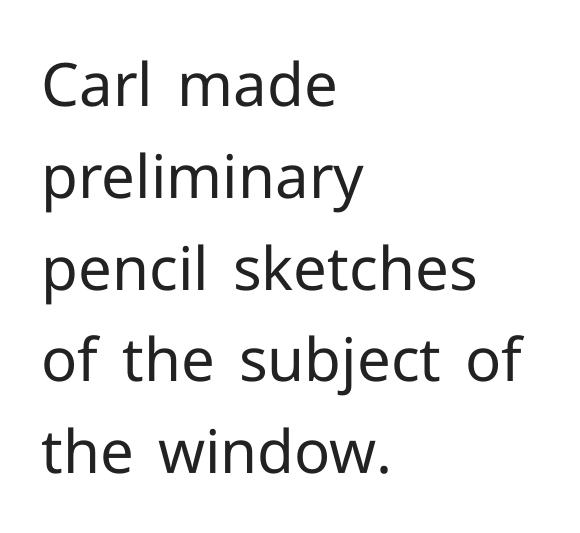
{"serif": "no", "italic": "no", "bold": "no", "weight": "regular", "width": "normal", "stroke_contrast": "low", "x_height": "medium", "monospaced": "no", "underline": "no", "align": "left", "line_spacing": "normal", "line_spacing_ratio": 1.53, "letter_spacing": "normal", "letter_spacing_em": 0.0, "glyph_px": 60}
